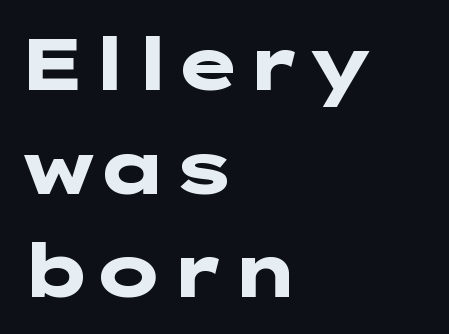
{"serif": "no", "italic": "no", "bold": "yes", "weight": "heavy", "width": "wide", "stroke_contrast": "low", "x_height": "medium", "underline": "no", "align": "left", "line_spacing": "normal", "line_spacing_ratio": 1.42, "letter_spacing": "normal", "letter_spacing_em": 0.0, "glyph_px": 73}
